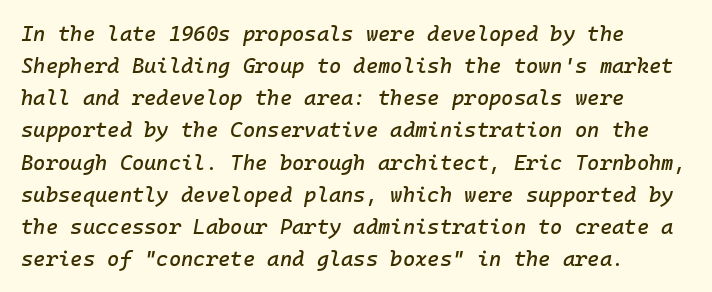
{"italic": "yes", "lean": "right", "slant_degrees": 10, "underline": "no", "line_spacing": "normal", "line_spacing_ratio": 1.53, "letter_spacing": "normal", "letter_spacing_em": 0.0, "glyph_px": 21}
